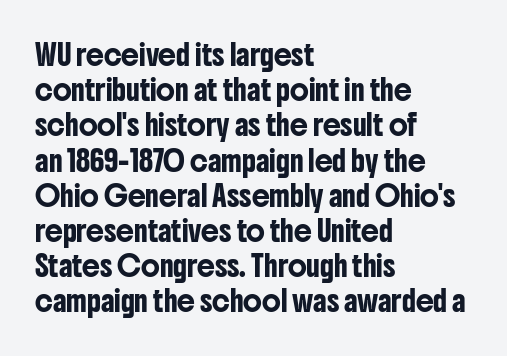
Decoration check: the copy has no underline. What stands out about the letter spacing? Nothing — it is the standard amount. The setting favours the left margin, as ordinary paragraphs usually do. The letters stand straight up with perfectly vertical stems.
